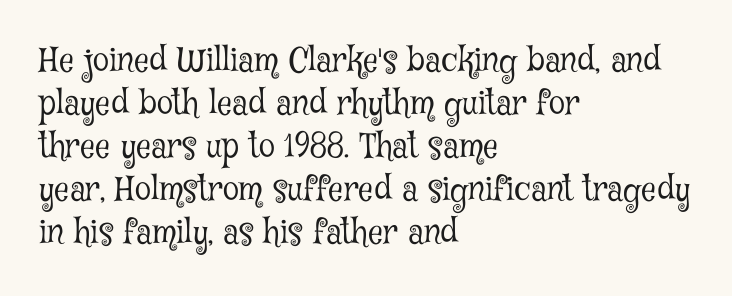
The image shows 33 px light, condensed serif type, upright; set left-aligned, normal line spacing (1.3x), normal letter spacing, not underlined; low stroke contrast and a medium x-height.
